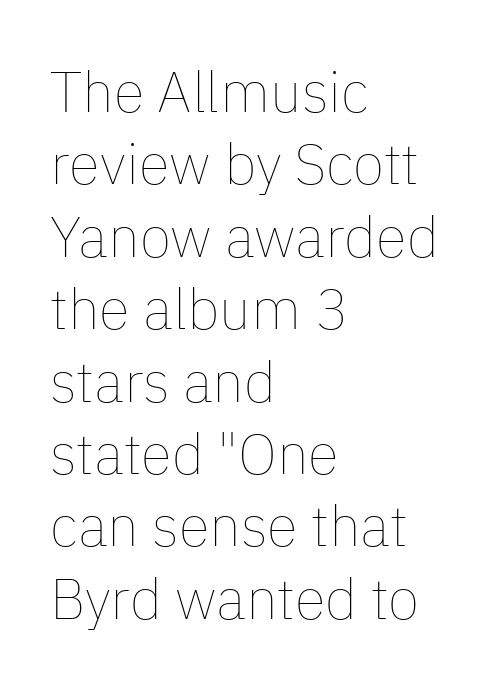
The image shows 57 px thin type, upright; set left-aligned, normal line spacing (1.27x), normal letter spacing, not underlined; low stroke contrast and a medium x-height.
